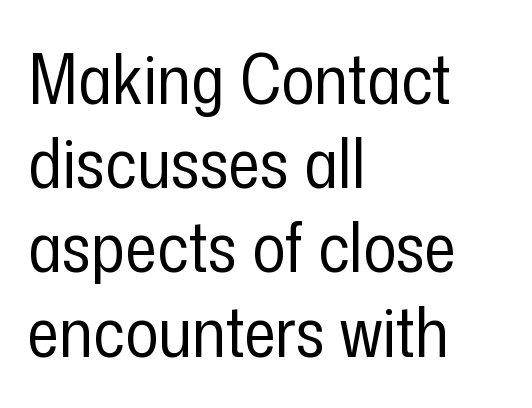
Every stem runs plumb, perpendicular to the baseline. The text block is weighted toward the left margin, trailing off unevenly rightward. Quick note: underline off. Nothing heavy about these letters — not bold at all. Serifs: no, the terminals of the letterforms are clean. Glyph-to-glyph distance matches everyday printed text.
